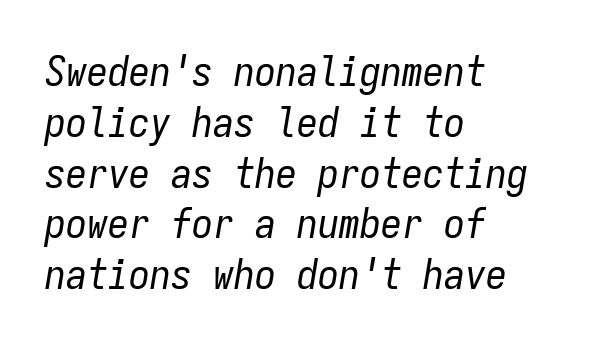
Q: Is the text bold? A: No.
Q: Is the text italic (slanted)? A: Yes, it leans right by about 9 degrees.
Q: Is the text underlined? A: No.
Q: How is the paragraph aligned? A: Left-aligned.
Q: Is the spacing between letters normal or unusually wide? A: Normal.
Q: Width (condensed, normal, or wide)? A: Condensed.
Q: Stroke contrast? A: Low.
Q: x-height? A: Medium.
Q: Monospaced? A: Yes.
